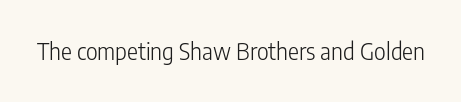
The type is set solid horizontally, with unmodified tracking. Words float on clear page, feet unadorned. A quiet, ordinary-to-light weight characterises the typeface. The type sits square on the baseline with zero lean.
